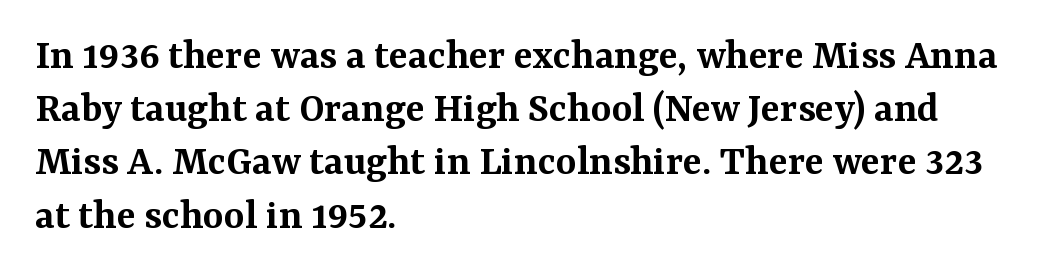
{"serif": "yes", "italic": "no", "bold": "semi", "weight": "semibold", "width": "normal", "stroke_contrast": "medium", "x_height": "medium", "monospaced": "no", "underline": "no", "align": "left", "line_spacing_ratio": 1.21, "letter_spacing": "normal", "letter_spacing_em": 0.0, "glyph_px": 44}
